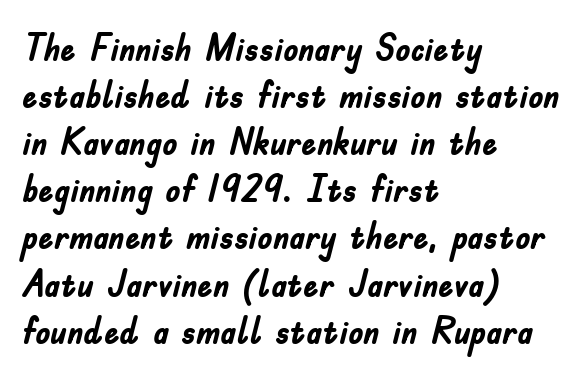
The image shows 38 px semibold, condensed sans-serif type; set left-aligned, line spacing 1.24x, normal letter spacing, not underlined; low stroke contrast and a small x-height.
